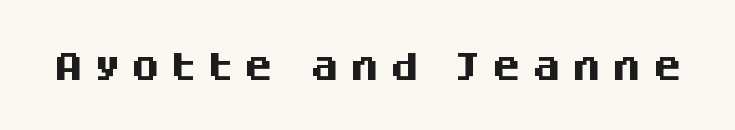
{"serif": "no", "italic": "no", "bold": "yes", "weight": "heavy", "width": "normal", "stroke_contrast": "medium", "x_height": "large", "monospaced": "no", "underline": "no", "letter_spacing": "wide", "letter_spacing_em": 0.34, "glyph_px": 30}
